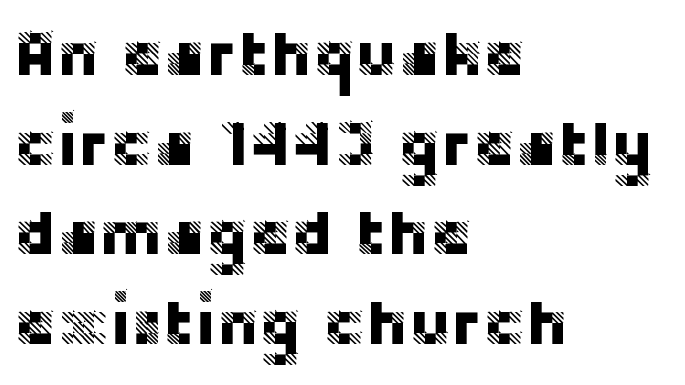
{"serif": "no", "italic": "no", "width": "normal", "stroke_contrast": "low", "x_height": "large", "monospaced": "no", "underline": "no", "align": "left", "line_spacing": "normal", "line_spacing_ratio": 1.4, "letter_spacing": "normal", "letter_spacing_em": 0.0, "glyph_px": 64}
